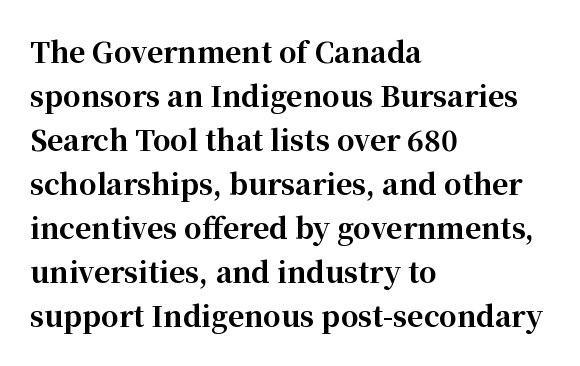
Q: Is the text bold? A: Yes.
Q: Is the text italic (slanted)? A: No, it is upright.
Q: Is the typeface a serif or a sans-serif typeface? A: Serif.
Q: Is the text underlined? A: No.
Q: How is the paragraph aligned? A: Left-aligned.
Q: Is the spacing between letters normal or unusually wide? A: Normal.
Q: Is the spacing between lines tight, normal or loose? A: Normal.
Q: Width (condensed, normal, or wide)? A: Normal.
Q: Stroke contrast? A: High.
Q: x-height? A: Medium.
Q: Monospaced? A: No.
